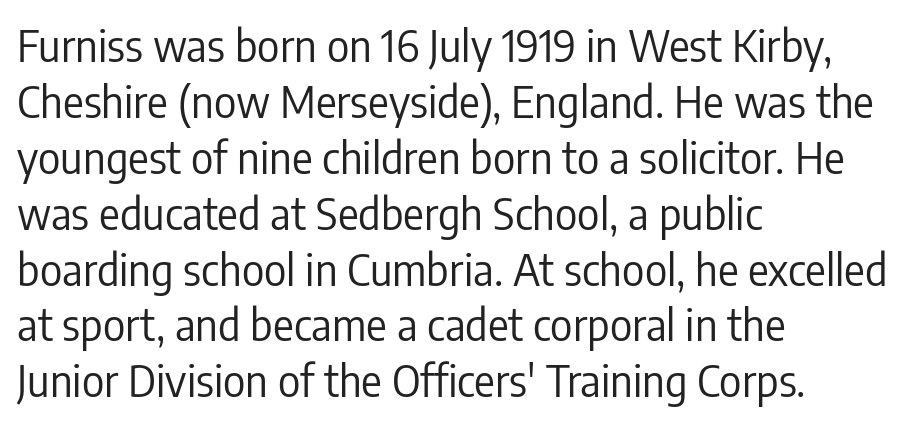
{"serif": "no", "italic": "no", "bold": "no", "weight": "regular", "width": "condensed", "stroke_contrast": "low", "x_height": "medium", "monospaced": "no", "underline": "no", "align": "left", "line_spacing": "normal", "line_spacing_ratio": 1.3, "letter_spacing": "normal", "letter_spacing_em": 0.0, "glyph_px": 43}
